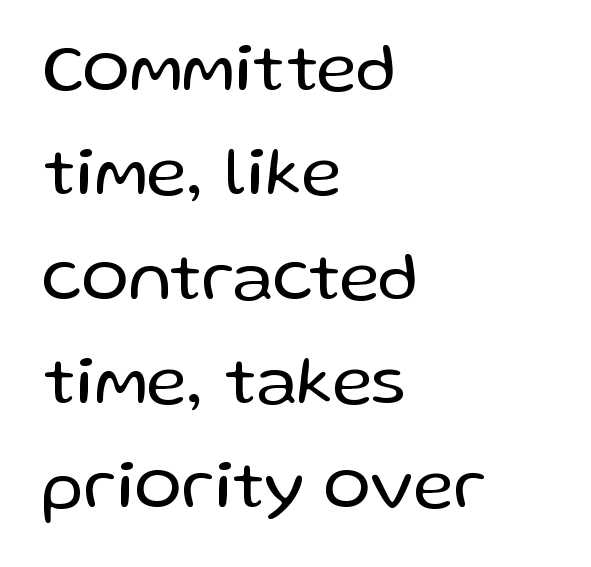
{"serif": "no", "italic": "no", "bold": "no", "weight": "regular", "width": "normal", "stroke_contrast": "low", "x_height": "medium", "monospaced": "no", "underline": "no", "align": "left", "line_spacing": "normal", "line_spacing_ratio": 1.49, "letter_spacing": "normal", "letter_spacing_em": 0.0, "glyph_px": 70}
